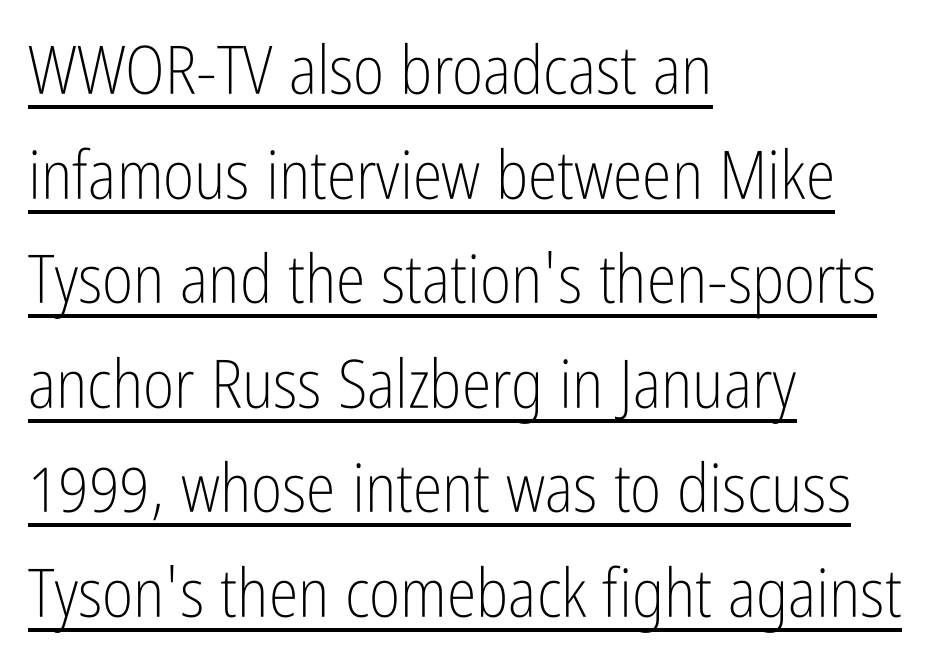
Q: Is the text bold? A: No.
Q: Is the text italic (slanted)? A: No, it is upright.
Q: Is the typeface a serif or a sans-serif typeface? A: Sans-serif.
Q: Is the text underlined? A: Yes.
Q: How is the paragraph aligned? A: Left-aligned.
Q: Is the spacing between letters normal or unusually wide? A: Normal.
Q: Is the spacing between lines tight, normal or loose? A: Normal.
Q: Width (condensed, normal, or wide)? A: Condensed.
Q: Stroke contrast? A: Low.
Q: x-height? A: Medium.
Q: Monospaced? A: No.
